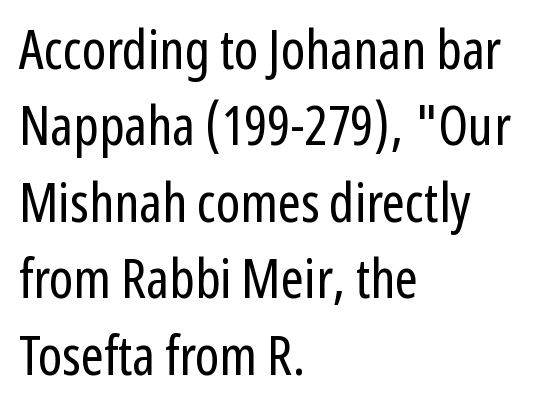
The image shows 55 px regular-weight, condensed sans-serif type, upright; set left-aligned, normal line spacing (1.39x), normal letter spacing, not underlined; low stroke contrast and a medium x-height.
